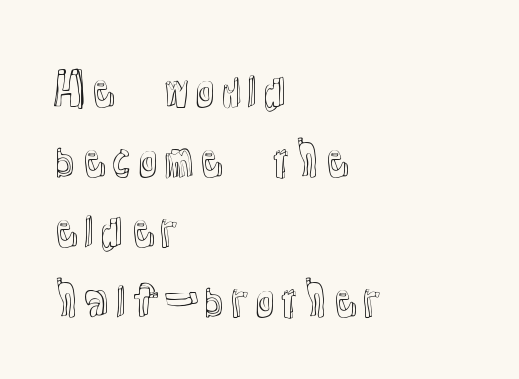
Posture: vertical. Typeset ragged right — the left edge is the straight one. Each new line begins a customary step beneath the previous one. Underlining? Definitely not there.
